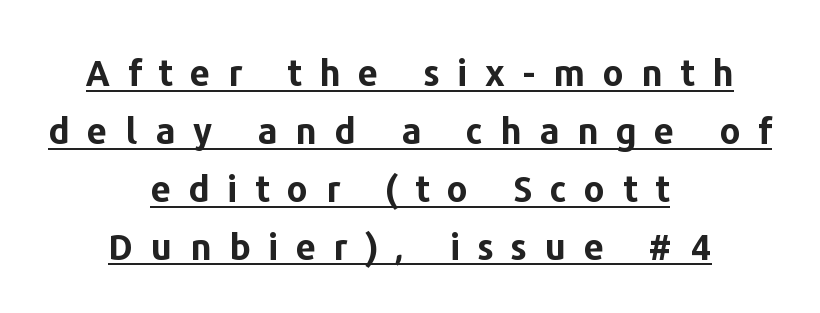
{"serif": "no", "italic": "no", "bold": "yes", "weight": "bold", "width": "normal", "stroke_contrast": "low", "x_height": "medium", "monospaced": "no", "underline": "yes", "align": "center", "line_spacing": "normal", "line_spacing_ratio": 1.61, "letter_spacing": "wide", "letter_spacing_em": 0.49, "glyph_px": 36}
